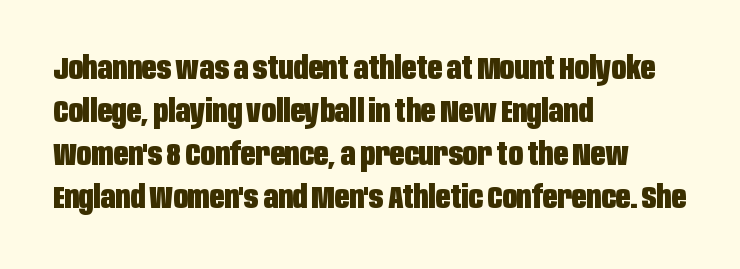
Q: Is the text bold? A: Yes.
Q: Is the text italic (slanted)? A: No, it is upright.
Q: Is the typeface a serif or a sans-serif typeface? A: Sans-serif.
Q: Is the text underlined? A: No.
Q: How is the paragraph aligned? A: Left-aligned.
Q: Is the spacing between letters normal or unusually wide? A: Normal.
Q: Is the spacing between lines tight, normal or loose? A: Normal.
Q: Width (condensed, normal, or wide)? A: Condensed.
Q: Stroke contrast? A: Low.
Q: x-height? A: Large.
Q: Monospaced? A: No.
